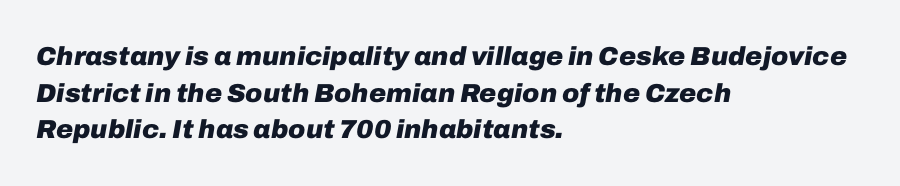
Between one letter and the next there's only the usual sliver of space. Is the type slanted? Yes — the strokes lean at a clear angle. Typeset ragged right — the left edge is the straight one. Clear beneath every line of the passage.
